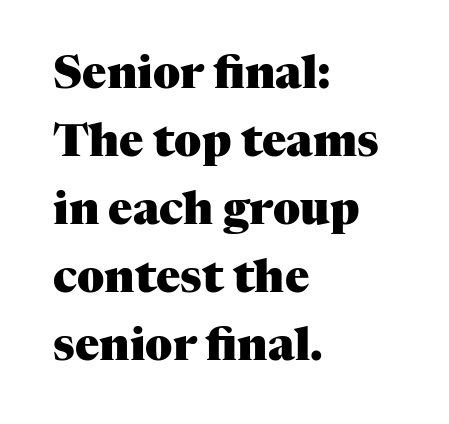
Old-style or modern, the face here clearly has serifs. The area under the type is left untouched. Pretty heavy lettering here — definitely bold. The line texture is even and compact thanks to regular tracking.
